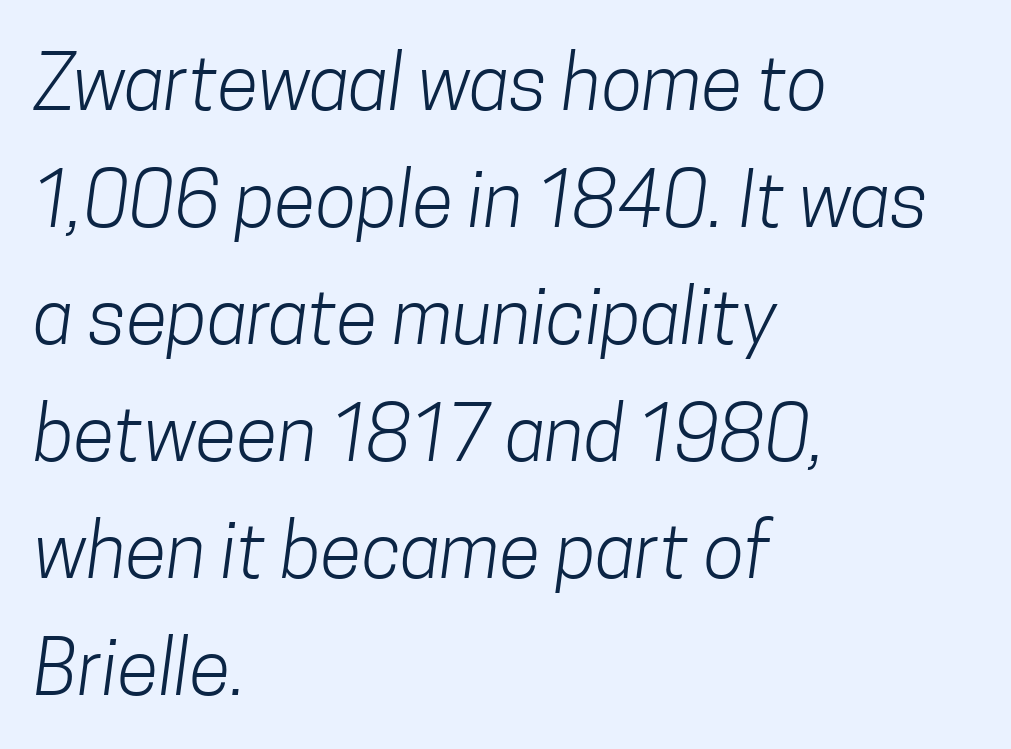
Q: Is the text bold? A: No.
Q: Is the typeface a serif or a sans-serif typeface? A: Sans-serif.
Q: Is the text underlined? A: No.
Q: How is the paragraph aligned? A: Left-aligned.
Q: Is the spacing between letters normal or unusually wide? A: Normal.
Q: Is the spacing between lines tight, normal or loose? A: Normal.
Q: Width (condensed, normal, or wide)? A: Condensed.
Q: Stroke contrast? A: Low.
Q: x-height? A: Medium.
Q: Monospaced? A: No.
